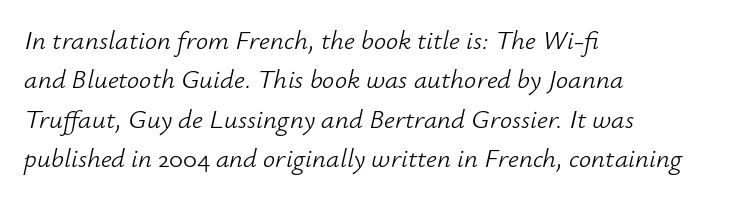
Just letters on the line, the space beneath them empty. The letterforms sit shoulder to shoulder at normal distance. The strokes are not fattened; the text isn't bold. Which margin do the lines hug? The left one — the right edge is uneven. The specimen reads as italic at a glance.
